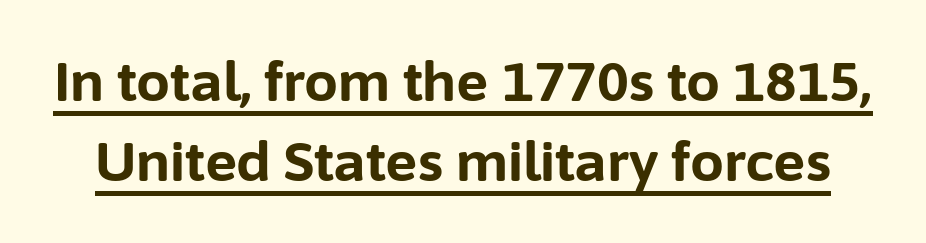
Q: Is the text bold? A: Yes.
Q: Is the text italic (slanted)? A: No, it is upright.
Q: Is the typeface a serif or a sans-serif typeface? A: Sans-serif.
Q: Is the text underlined? A: Yes.
Q: Is the spacing between letters normal or unusually wide? A: Normal.
Q: Is the spacing between lines tight, normal or loose? A: Normal.
Q: Width (condensed, normal, or wide)? A: Normal.
Q: Stroke contrast? A: Low.
Q: x-height? A: Medium.
Q: Monospaced? A: No.
